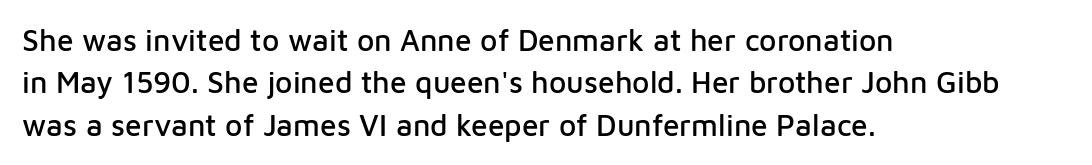
{"serif": "no", "italic": "no", "width": "normal", "stroke_contrast": "low", "x_height": "medium", "monospaced": "no", "underline": "no", "align": "left", "line_spacing": "normal", "line_spacing_ratio": 1.41, "letter_spacing": "normal", "letter_spacing_em": 0.0, "glyph_px": 30}
